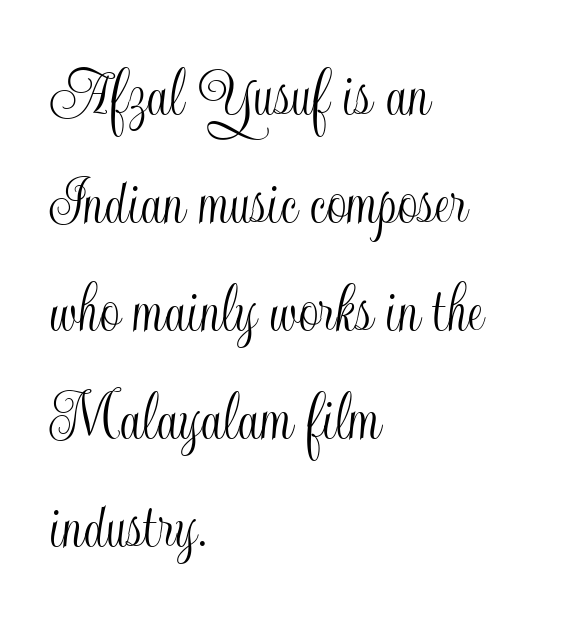
The line-height multiplier appears to be the usual default. The letters sit at their default tracking, neither squeezed nor spread. The text block is weighted toward the left margin, trailing off unevenly rightward. The face used here is proportionally spaced, like ordinary book or web type. The words here are not underlined.
